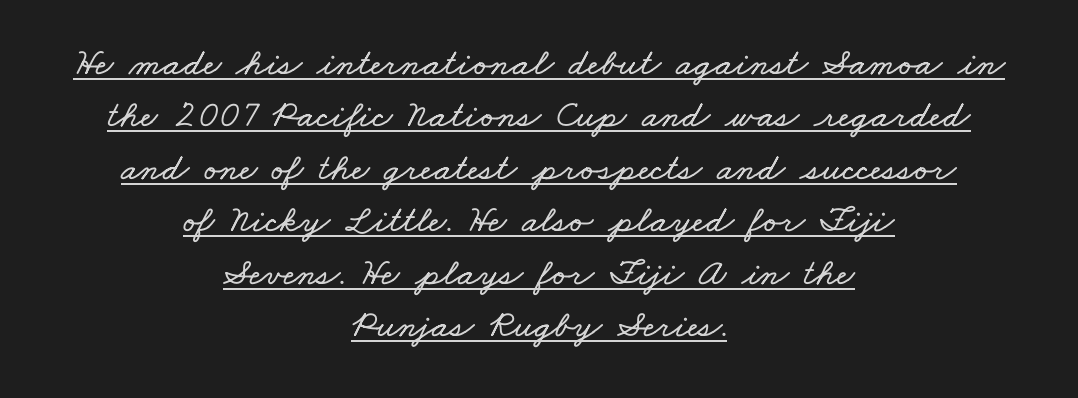
A student would call this center alignment; a typographer would say set centered. A baseline rule has been typeset under these characters. You could call the tracking neutral — neither tight nor loose. Compared with typical paragraphs, the rows here are spaced about the same. Varying glyph widths throughout — classic text-font behaviour.
